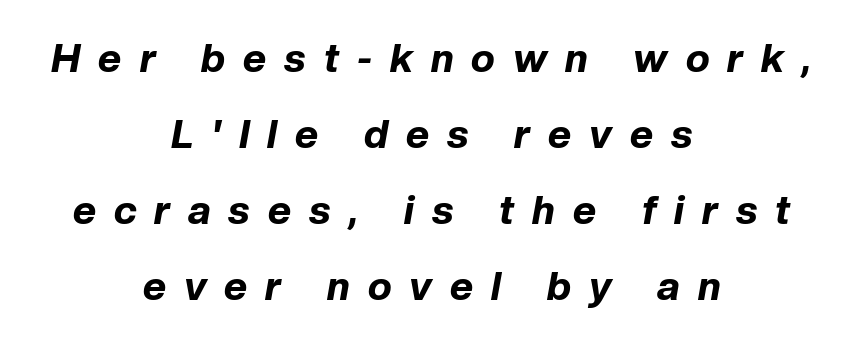
{"italic": "yes", "lean": "right", "slant_degrees": 10, "bold": "yes", "weight": "bold", "width": "normal", "stroke_contrast": "low", "x_height": "medium", "monospaced": "no", "underline": "no", "align": "center", "line_spacing": "loose", "line_spacing_ratio": 1.9, "letter_spacing": "wide", "letter_spacing_em": 0.45, "glyph_px": 40}
